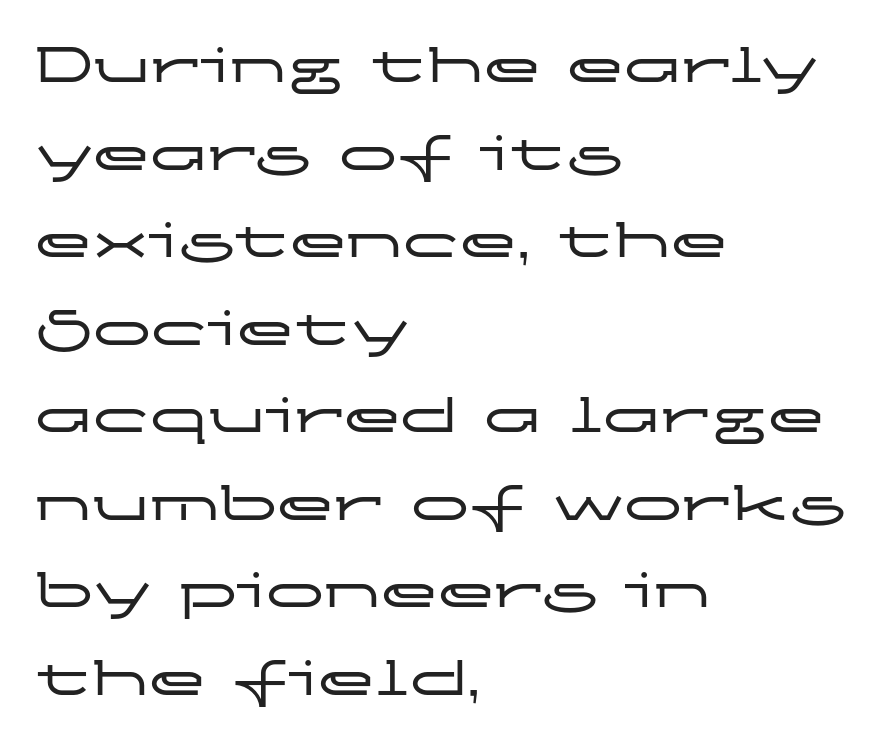
{"serif": "no", "italic": "no", "width": "wide", "stroke_contrast": "low", "x_height": "medium", "monospaced": "no", "underline": "no", "align": "left", "line_spacing": "normal", "line_spacing_ratio": 1.51, "letter_spacing": "normal", "letter_spacing_em": 0.0, "glyph_px": 58}
